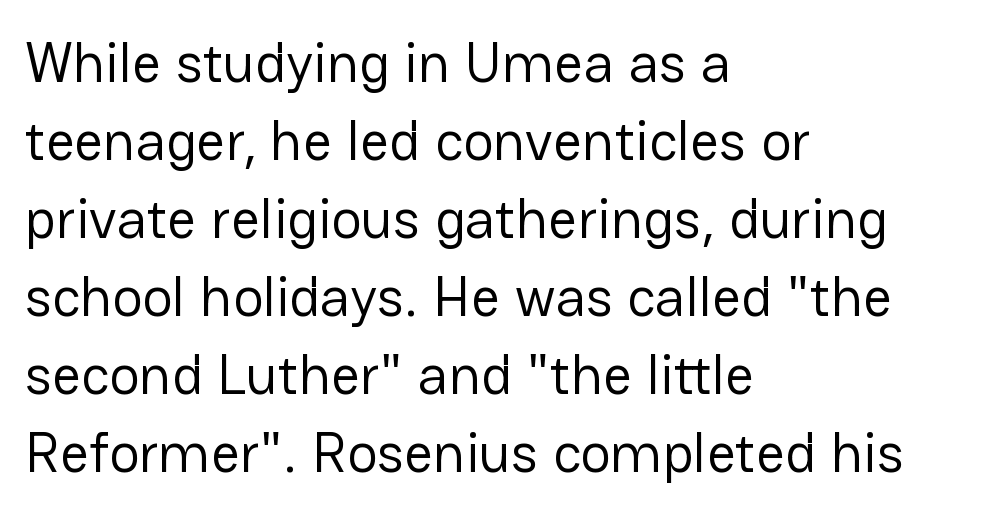
{"serif": "no", "italic": "no", "bold": "no", "weight": "regular", "width": "normal", "stroke_contrast": "low", "x_height": "medium", "monospaced": "no", "underline": "no", "align": "left", "line_spacing": "normal", "line_spacing_ratio": 1.37, "letter_spacing": "normal", "letter_spacing_em": 0.0, "glyph_px": 57}
